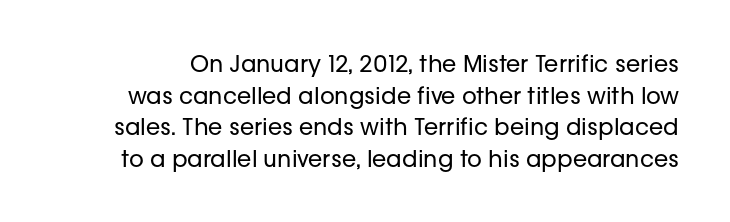
The image shows 23 px text type, upright; set normal line spacing (1.38x), normal letter spacing, not underlined.
